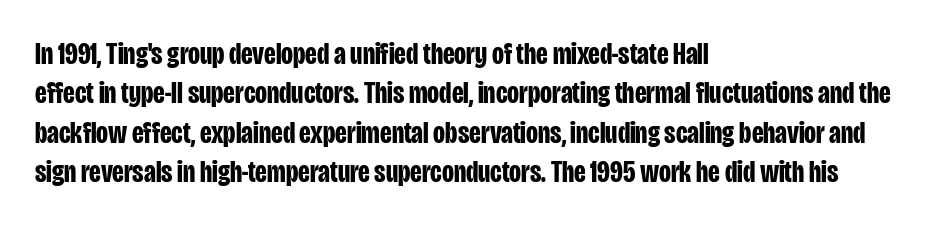
{"serif": "no", "italic": "no", "bold": "yes", "weight": "bold", "width": "condensed", "stroke_contrast": "low", "x_height": "large", "monospaced": "no", "underline": "no", "align": "left", "line_spacing": "normal", "line_spacing_ratio": 1.27, "letter_spacing": "normal", "letter_spacing_em": 0.0, "glyph_px": 31}
